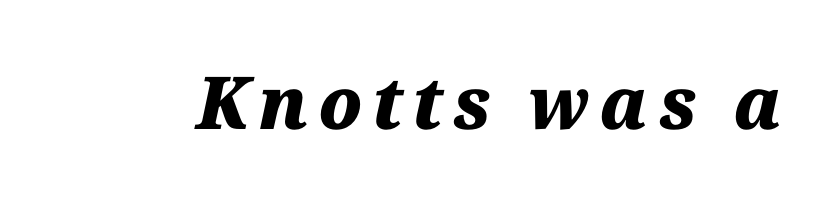
{"italic": "yes", "lean": "right", "slant_degrees": 12, "bold": "yes", "weight": "heavy", "width": "normal", "stroke_contrast": "medium", "x_height": "medium", "monospaced": "no", "underline": "no", "glyph_px": 73}
